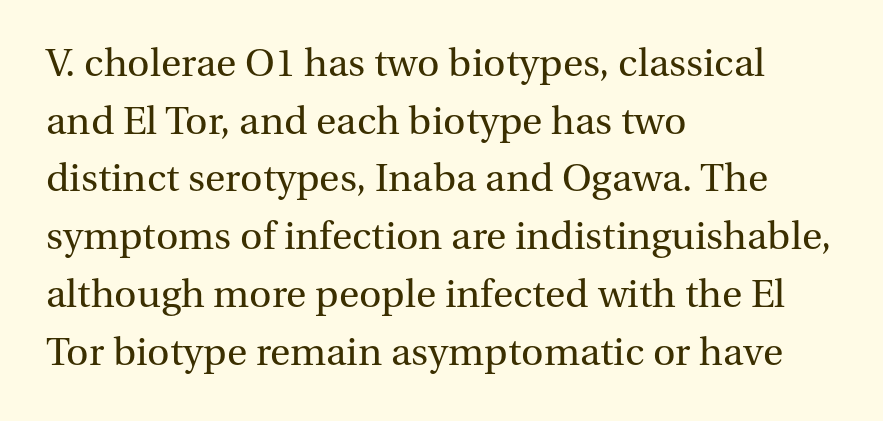
{"serif": "yes", "italic": "no", "bold": "no", "weight": "regular", "width": "normal", "stroke_contrast": "medium", "x_height": "medium", "monospaced": "no", "underline": "no", "align": "left", "line_spacing": "normal", "line_spacing_ratio": 1.48, "letter_spacing": "normal", "letter_spacing_em": 0.0, "glyph_px": 39}
